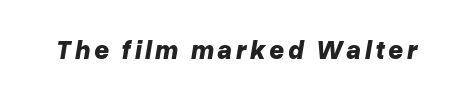
Strokes here are thick enough to call this a true bold. Descenders are the only things crossing below the line. Is the type slanted? Yes — the strokes lean at a clear angle.
